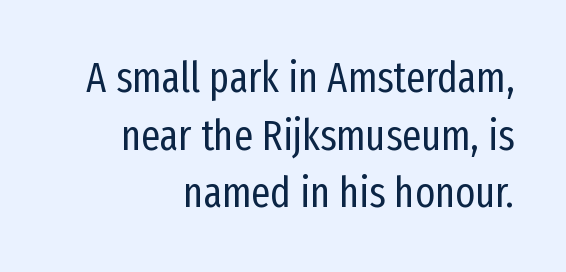
{"serif": "no", "italic": "no", "bold": "no", "weight": "regular", "width": "condensed", "stroke_contrast": "low", "x_height": "medium", "monospaced": "no", "underline": "no", "align": "right", "line_spacing": "normal", "line_spacing_ratio": 1.37, "letter_spacing": "normal", "letter_spacing_em": 0.0, "glyph_px": 42}
